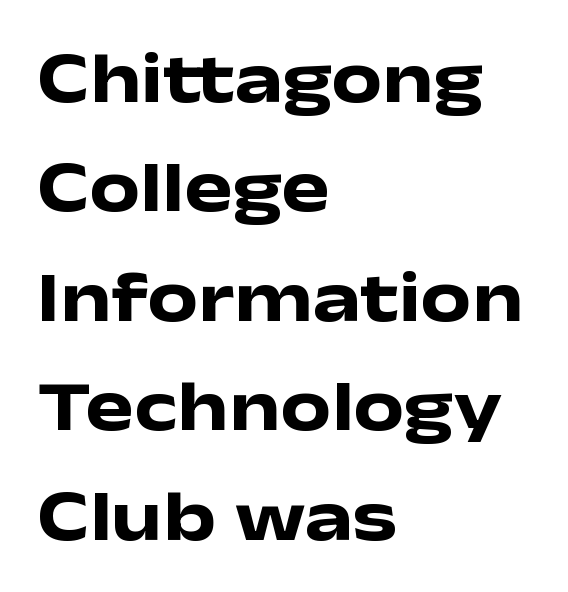
Q: Is the text bold? A: Yes.
Q: Is the text italic (slanted)? A: No, it is upright.
Q: Is the typeface a serif or a sans-serif typeface? A: Sans-serif.
Q: Is the text underlined? A: No.
Q: How is the paragraph aligned? A: Left-aligned.
Q: Is the spacing between letters normal or unusually wide? A: Normal.
Q: Is the spacing between lines tight, normal or loose? A: Normal.
Q: Width (condensed, normal, or wide)? A: Wide.
Q: Stroke contrast? A: Low.
Q: x-height? A: Medium.
Q: Monospaced? A: No.
